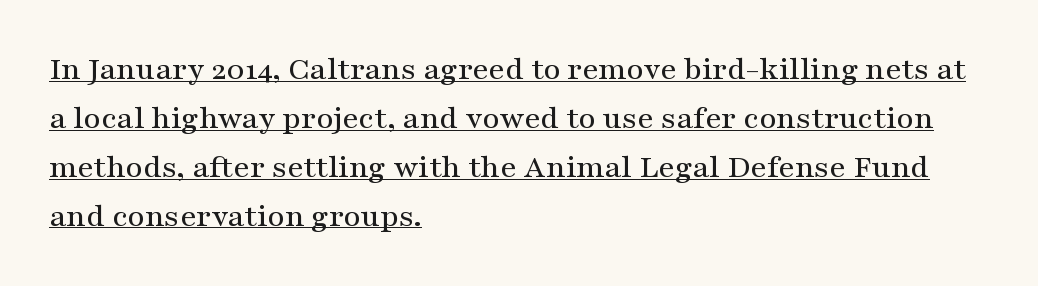
The image shows 33 px wide serif type, upright; set left-aligned, normal line spacing (1.48x), normal letter spacing, underlined; medium stroke contrast and a medium x-height.
